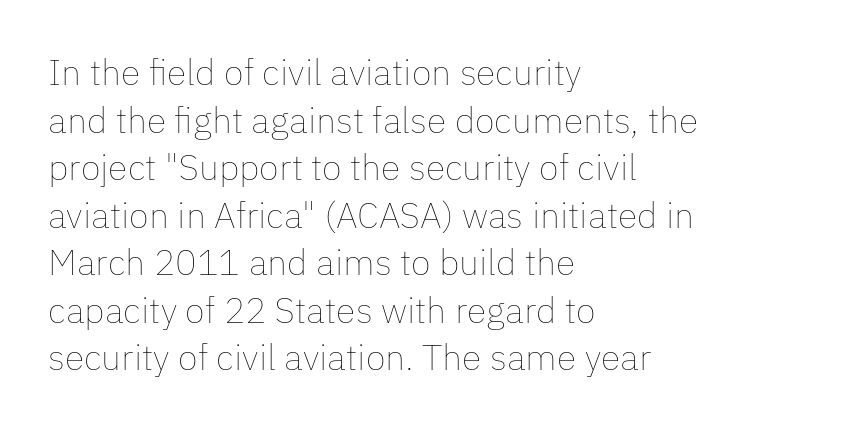
{"italic": "no", "bold": "no", "weight": "thin", "width": "normal", "stroke_contrast": "low", "x_height": "medium", "monospaced": "no", "underline": "no", "align": "left", "line_spacing": "normal", "line_spacing_ratio": 1.32, "letter_spacing": "normal", "letter_spacing_em": 0.0, "glyph_px": 36}
